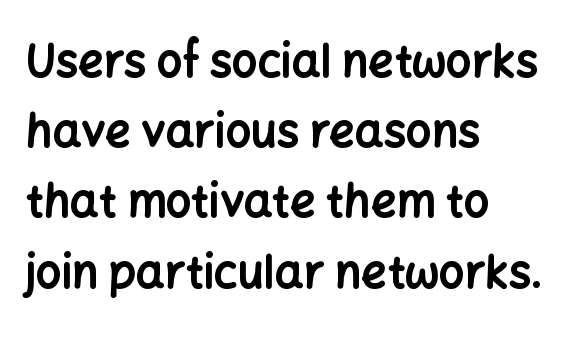
Rows of type keep a routine distance in the vertical direction. Vertical strokes here are truly vertical. Spacing between characters is what you'd get straight out of the box. Is the block centered? No — it sits flush against the left margin. Proportional: the letters do not fall into vertical columns. A sans-serif font was chosen for this passage.
